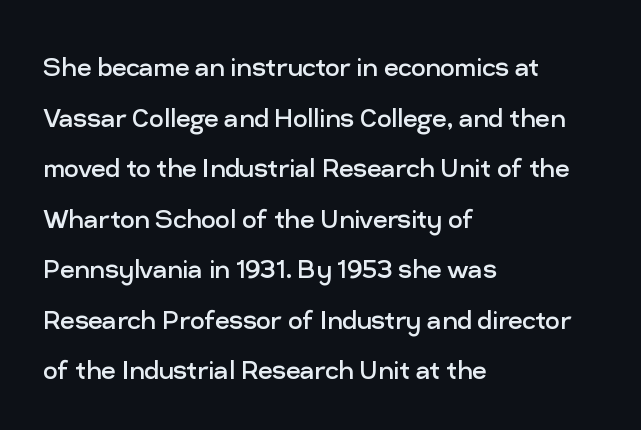
The image shows 32 px regular-weight sans-serif type, upright; set left-aligned, normal line spacing (1.58x), normal letter spacing, not underlined; low stroke contrast and a medium x-height.
